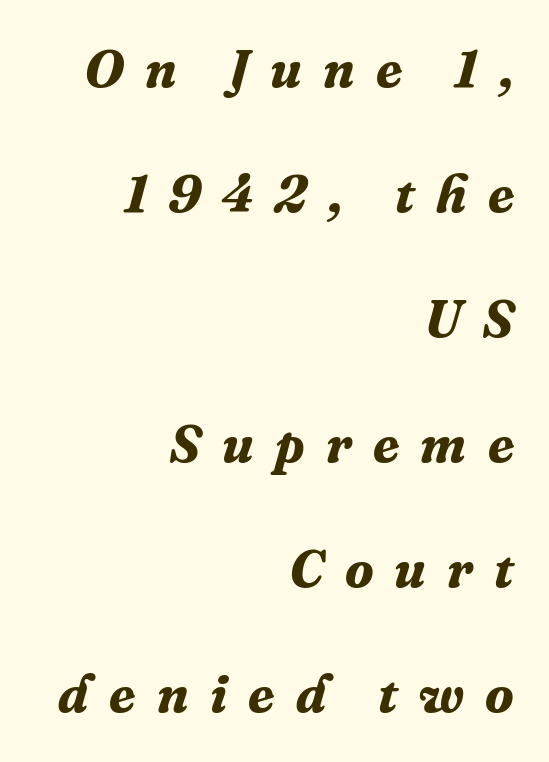
{"serif": "yes", "italic": "yes", "lean": "right", "slant_degrees": 16, "bold": "yes", "weight": "bold", "width": "normal", "stroke_contrast": "medium", "x_height": "medium", "monospaced": "no", "underline": "no", "align": "right", "line_spacing": "loose", "line_spacing_ratio": 2.36, "letter_spacing": "wide", "letter_spacing_em": 0.4, "glyph_px": 53}
